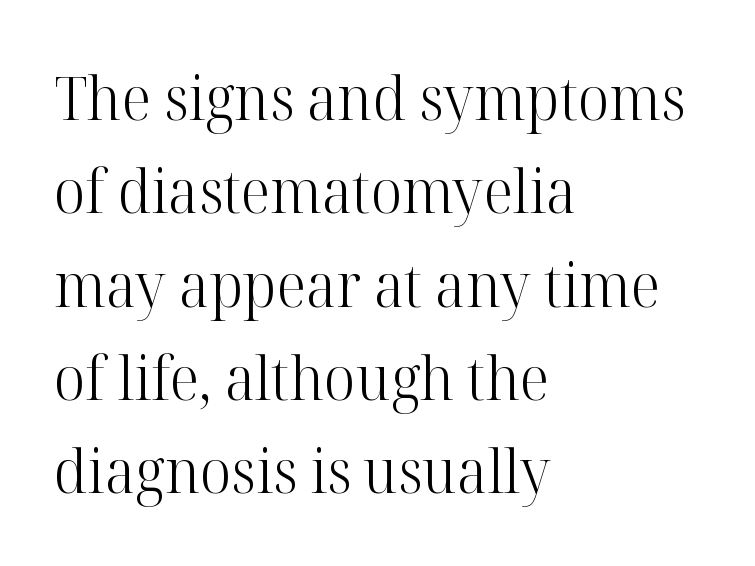
{"serif": "yes", "italic": "no", "bold": "no", "weight": "light", "width": "normal", "stroke_contrast": "high", "x_height": "medium", "monospaced": "no", "underline": "no", "align": "left", "line_spacing": "normal", "line_spacing_ratio": 1.53, "letter_spacing": "normal", "letter_spacing_em": 0.0, "glyph_px": 61}
